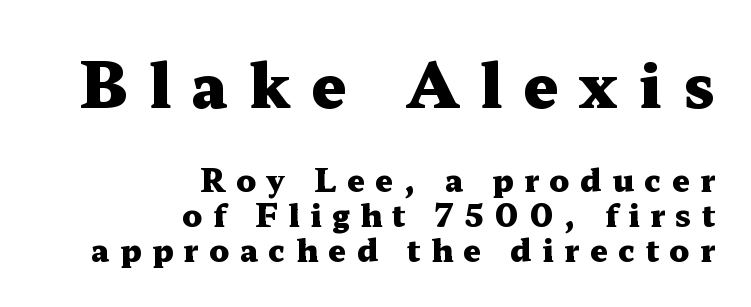
The image shows 62 px heavy, wide serif type, upright; set right-aligned, tight line spacing (1.13x), unusually wide letter spacing (+0.34 em), not underlined; the first (top) block is 2.0x larger; medium stroke contrast and a medium x-height.
